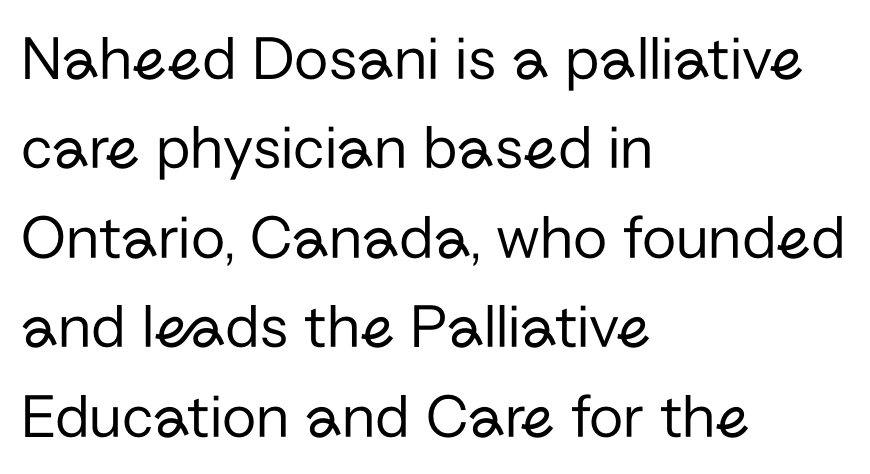
Check under the words: just untouched page. The letters carry no serifs — their stems end cleanly without finishing strokes. When letters stand straight like this, we call the style roman or upright. These lines sit exactly where default settings would place them.
